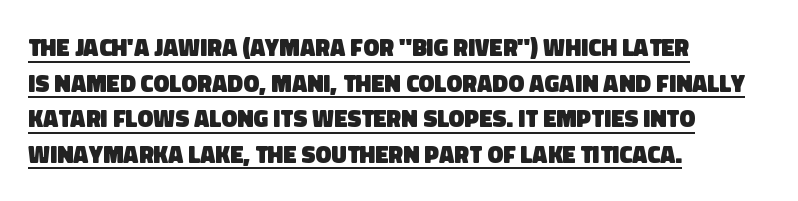
The image shows 24 px bold type; set left-aligned, normal line spacing (1.48x), normal letter spacing, underlined.
